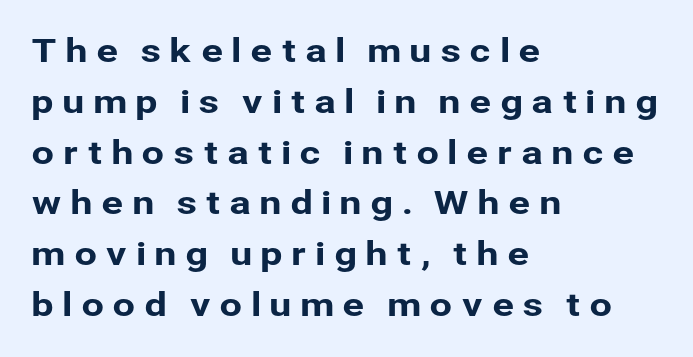
Q: Is the text italic (slanted)? A: No, it is upright.
Q: Is the typeface a serif or a sans-serif typeface? A: Sans-serif.
Q: Is the text underlined? A: No.
Q: How is the paragraph aligned? A: Left-aligned.
Q: Is the spacing between letters normal or unusually wide? A: Unusually wide.
Q: Is the spacing between lines tight, normal or loose? A: Normal.
Q: Width (condensed, normal, or wide)? A: Normal.
Q: Stroke contrast? A: Low.
Q: x-height? A: Medium.
Q: Monospaced? A: No.
